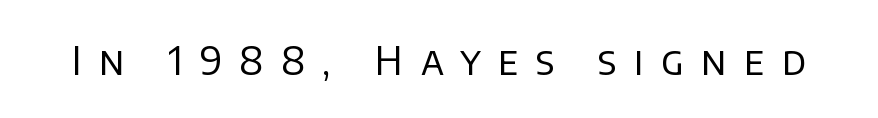
Classification — sans serif. The baseline area is clear. Ascenders rise straight up at ninety degrees. The face used here is rendered with a markedly widened letterfit. The passage shown is not bold in any degree. You could not count columns in this text — the font is proportionally spaced.
